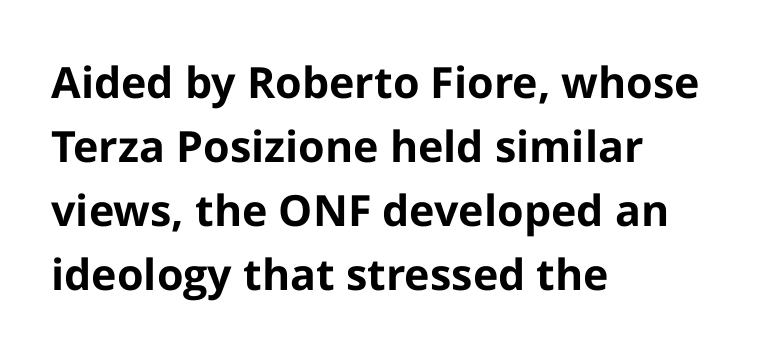
Q: Is the text bold? A: Yes.
Q: Is the text italic (slanted)? A: No, it is upright.
Q: Is the typeface a serif or a sans-serif typeface? A: Sans-serif.
Q: Is the text underlined? A: No.
Q: How is the paragraph aligned? A: Left-aligned.
Q: Is the spacing between letters normal or unusually wide? A: Normal.
Q: Is the spacing between lines tight, normal or loose? A: Normal.
Q: Width (condensed, normal, or wide)? A: Normal.
Q: Stroke contrast? A: Low.
Q: x-height? A: Medium.
Q: Monospaced? A: No.
